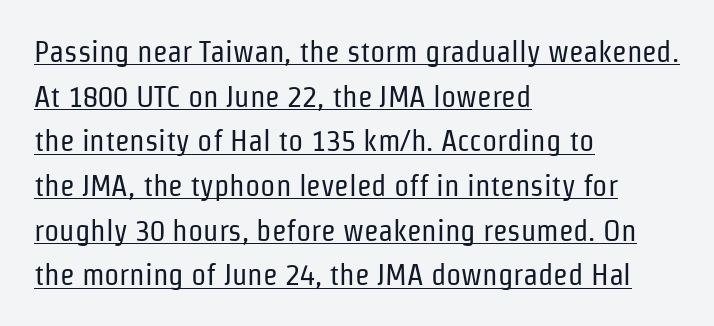
{"serif": "no", "italic": "no", "bold": "no", "weight": "regular", "width": "condensed", "stroke_contrast": "low", "x_height": "medium", "monospaced": "no", "underline": "yes", "align": "left", "line_spacing": "normal", "line_spacing_ratio": 1.49, "letter_spacing": "normal", "letter_spacing_em": 0.0, "glyph_px": 30}
